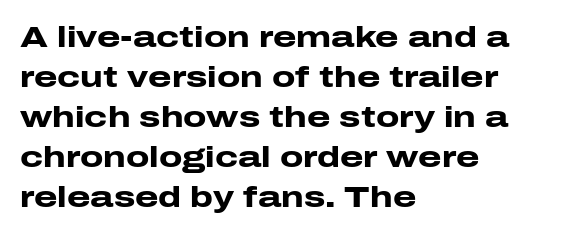
Nope, not italic — everything's standing straight. No word sits above an underline. Varying glyph widths throughout — classic text-font behaviour. This sample uses plain, unmodified letter spacing. Horizontal alignment here is leftward, the default for most running prose.
